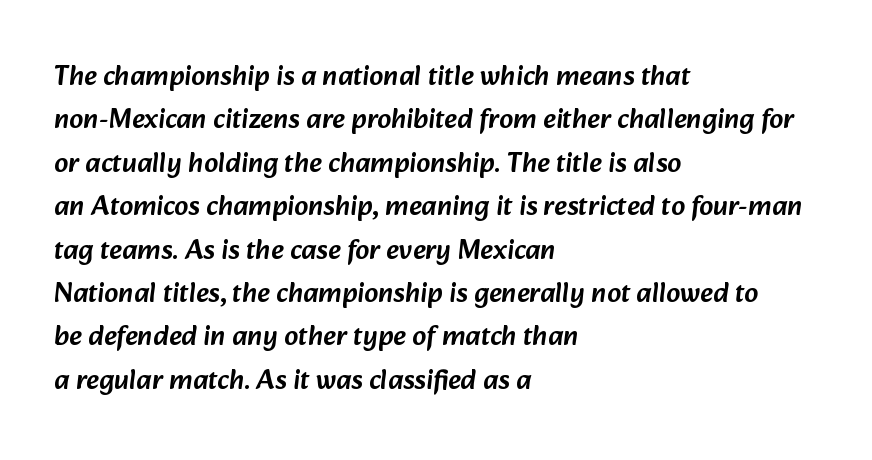
Q: Is the typeface a serif or a sans-serif typeface? A: Sans-serif.
Q: Is the text underlined? A: No.
Q: How is the paragraph aligned? A: Left-aligned.
Q: Is the spacing between letters normal or unusually wide? A: Normal.
Q: Is the spacing between lines tight, normal or loose? A: Normal.
Q: Width (condensed, normal, or wide)? A: Normal.
Q: Stroke contrast? A: Low.
Q: x-height? A: Medium.
Q: Monospaced? A: No.
